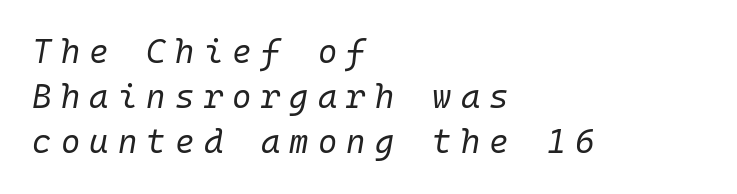
The passage shown leans; its letterforms are oblique. Here the glyphs are tracked loosely, breaking word shapes into spaced letters. A bare baseline throughout the passage. The weight tops out at a normal text grade. These lines stack with their left ends in a neat column. Fixed-width glyphs throughout — classic coding-font behaviour.
